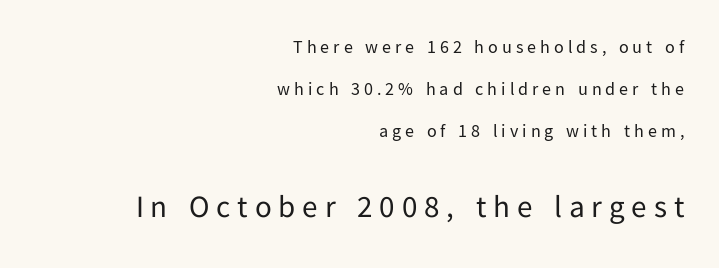
The image shows 31 px regular-weight sans-serif type, upright; set right-aligned, loose line spacing (2.34x), unusually wide letter spacing (+0.22 em), not underlined; the second (bottom) block is 1.72x larger; low stroke contrast and a medium x-height.
